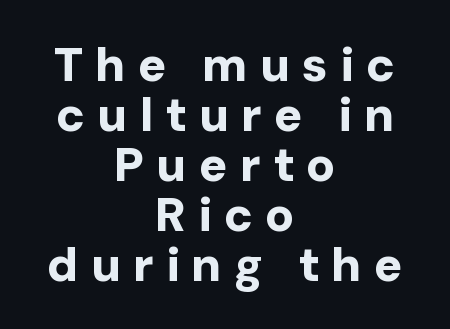
{"serif": "no", "italic": "no", "bold": "yes", "weight": "bold", "width": "normal", "stroke_contrast": "low", "x_height": "medium", "monospaced": "no", "underline": "no", "align": "center", "line_spacing": "tight", "line_spacing_ratio": 1.04, "letter_spacing": "wide", "letter_spacing_em": 0.25, "glyph_px": 48}
